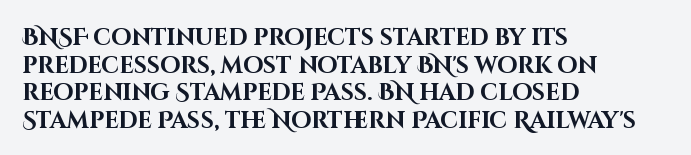
The letters stand upright; this is a roman face. Each word holds together tightly as a unit, with standard inter-letter gaps. Underline: absent. Notice how thick the strokes are: this is what a full bold looks like. The setting favours the left margin, as ordinary paragraphs usually do.
